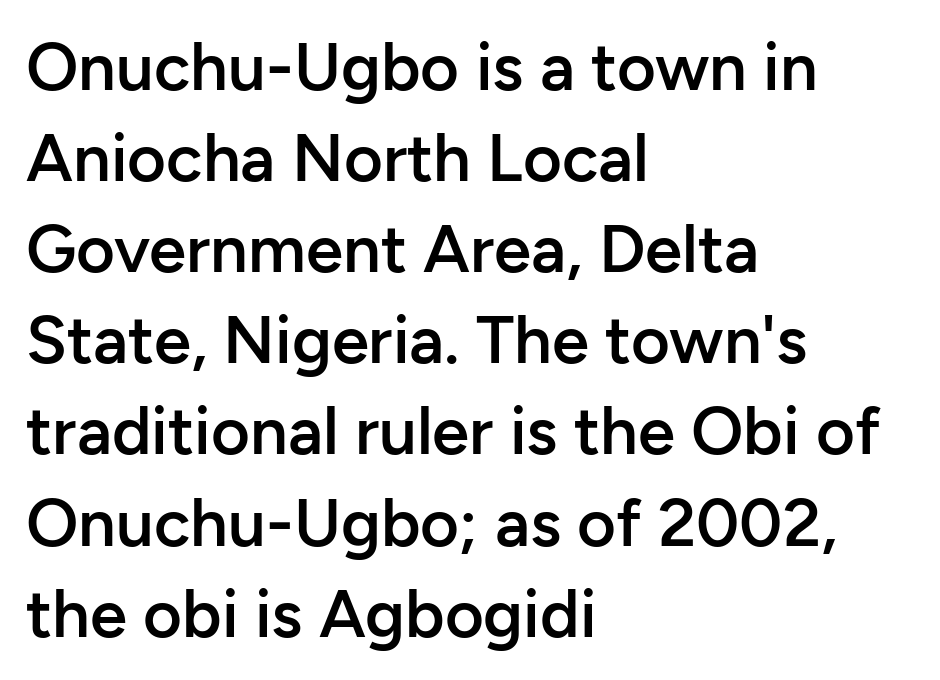
{"serif": "no", "italic": "no", "bold": "semi", "weight": "semibold", "width": "normal", "stroke_contrast": "low", "x_height": "medium", "monospaced": "no", "underline": "no", "align": "left", "line_spacing": "normal", "line_spacing_ratio": 1.36, "letter_spacing": "normal", "letter_spacing_em": 0.0, "glyph_px": 67}
